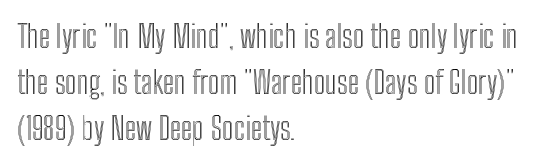
{"italic": "no", "width": "condensed", "x_height": "medium", "monospaced": "no", "underline": "no", "align": "left", "line_spacing": "normal", "line_spacing_ratio": 1.48, "letter_spacing": "normal", "letter_spacing_em": 0.0, "glyph_px": 31}
